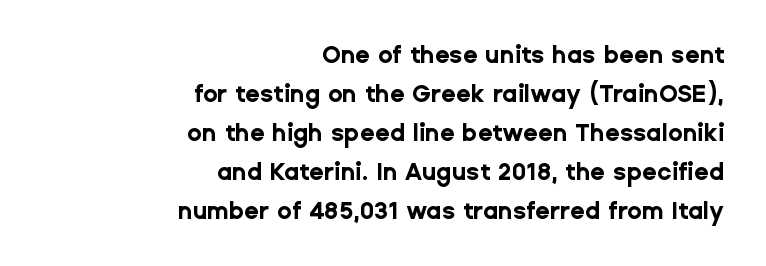
The image shows 24 px bold type, upright; set right-aligned, normal line spacing (1.62x), normal letter spacing, not underlined.
